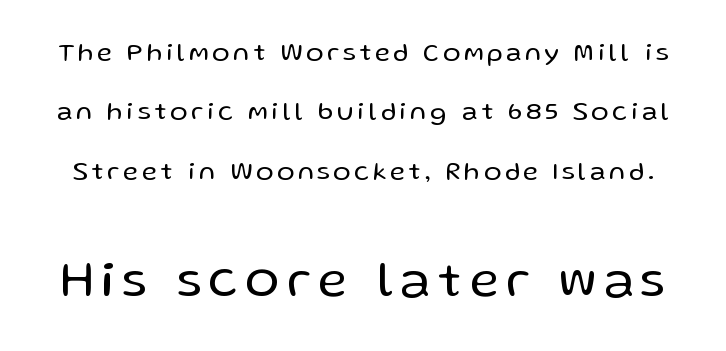
Q: Is the text bold? A: No.
Q: Is the text italic (slanted)? A: No, it is upright.
Q: Is the typeface a serif or a sans-serif typeface? A: Sans-serif.
Q: Is the text underlined? A: No.
Q: Is the spacing between lines tight, normal or loose? A: Loose.
Q: Which block of text is set in a larger size, the first (top) or the second (bottom)? A: The second (bottom) one.
Q: Width (condensed, normal, or wide)? A: Normal.
Q: Stroke contrast? A: Low.
Q: x-height? A: Medium.
Q: Monospaced? A: No.
